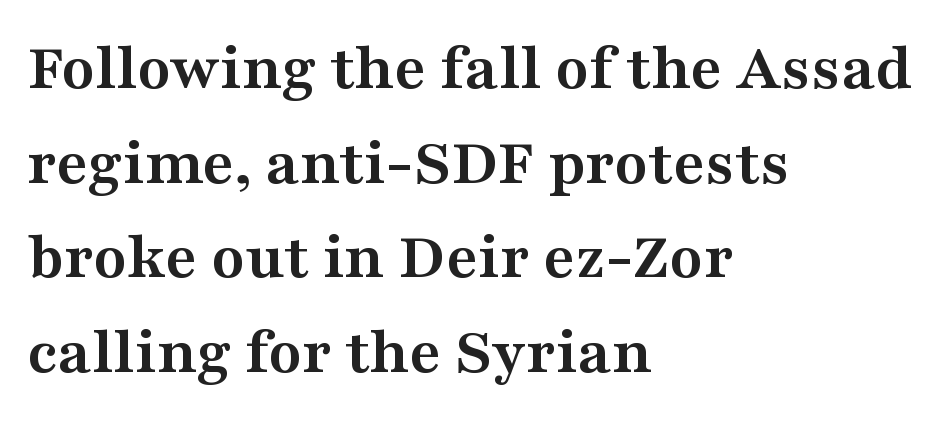
{"serif": "yes", "italic": "no", "bold": "yes", "weight": "semibold", "width": "wide", "stroke_contrast": "medium", "x_height": "medium", "monospaced": "no", "underline": "no", "align": "left", "line_spacing": "normal", "line_spacing_ratio": 1.39, "letter_spacing": "normal", "letter_spacing_em": 0.0, "glyph_px": 68}
